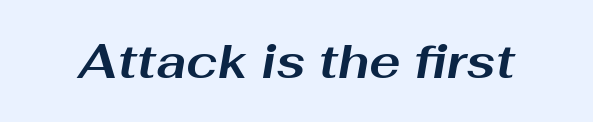
Each glyph is drawn with heavy, bold strokes. It's the slanting kind of type. The glyphs are unaccompanied by any horizontal stroke below them. Short note: letters normally spaced. Note the varied advance widths — an 'i' is clearly narrower than an 'm'.
